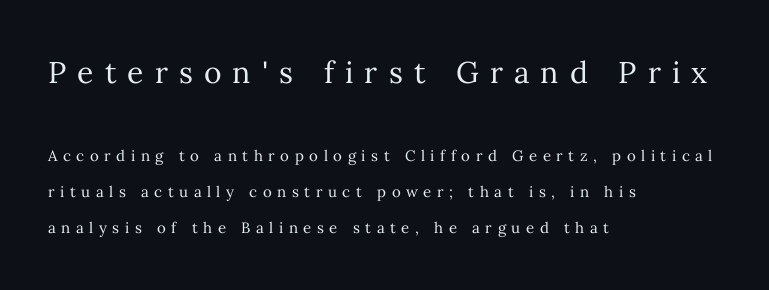
Compared with typical body copy, the letter spacing here is much looser. The typeface has the unassuming heft of standard copy or less. Here the first block reads like a headline and the second like body copy. The letters advance in unequal steps, a hallmark of proportional type. The passage is arranged the way most books set body copy — flush left. Honestly, there is no underline to notice here at all.
